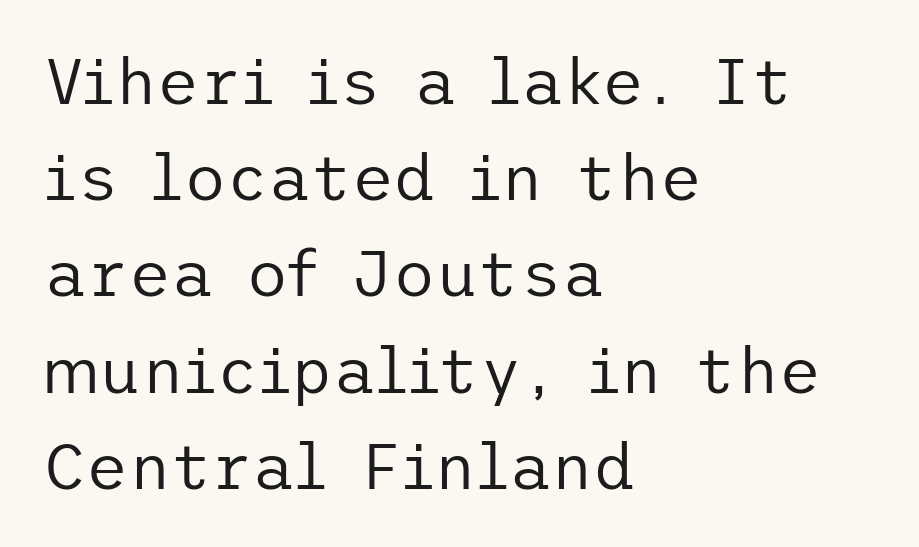
{"serif": "no", "italic": "no", "bold": "no", "weight": "regular", "width": "normal", "stroke_contrast": "low", "x_height": "medium", "underline": "no", "align": "left", "line_spacing": "normal", "line_spacing_ratio": 1.48, "letter_spacing": "normal", "letter_spacing_em": 0.0, "glyph_px": 65}
